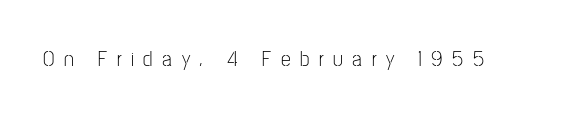
Tracking here is generous; glyphs stand well apart from one another. No chunkiness to these letters — they're not bold. Letters rest on an invisible, unmarked baseline. Characters remain perfectly vertical along every line.
